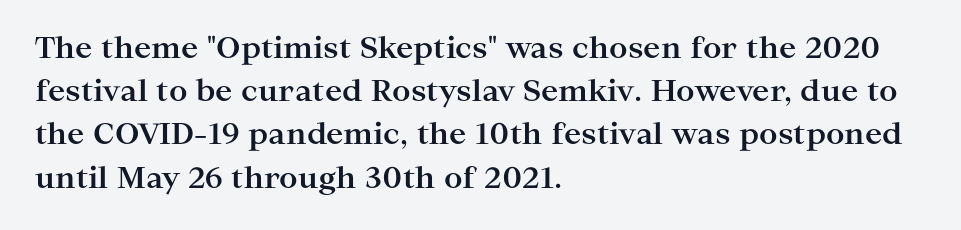
Between one letter and the next there's only the usual sliver of space. Casual observation: everything's shoved over to the left. This is serif lettering, the kind often seen in printed books. Quick note: underline off. When letters stand straight like this, we call the style roman or upright.
